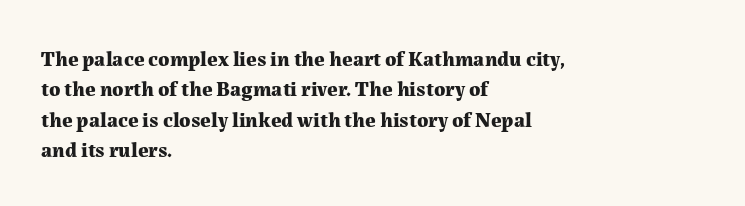
The image shows 21 px bold type, upright; set left-aligned, normal line spacing (1.45x), normal letter spacing, not underlined.
